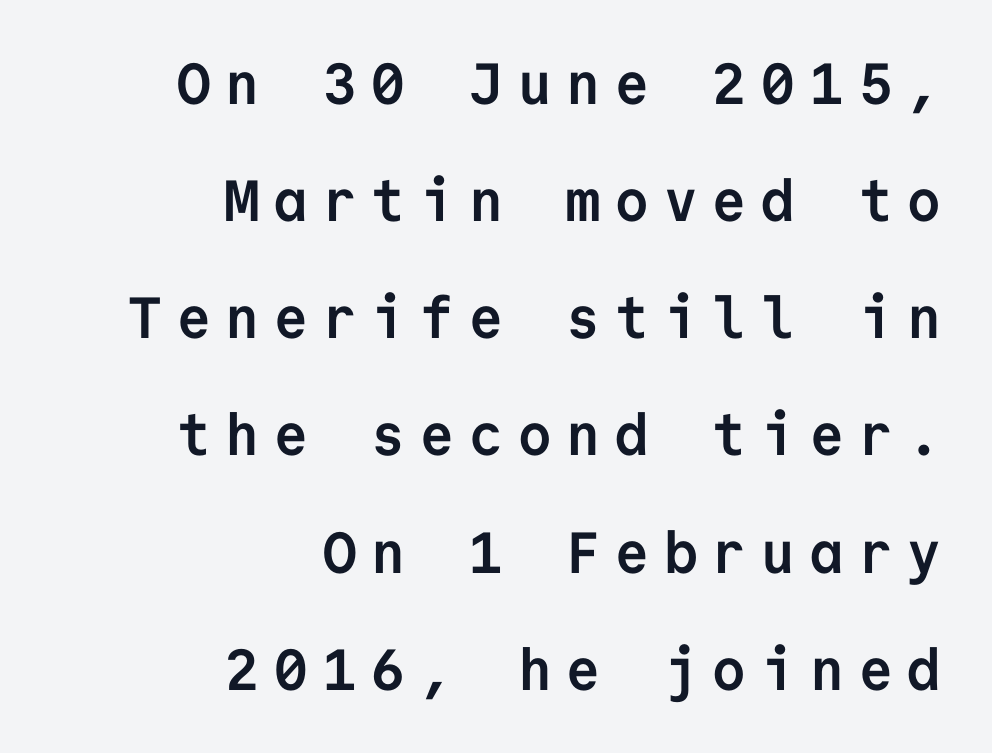
The face used here is monospaced, like something from a code editor. Check the space under the baseline: it is left empty. A dark, heavy texture on the line: the type is bold. The font family rendered here belongs to the sans-serif group.
